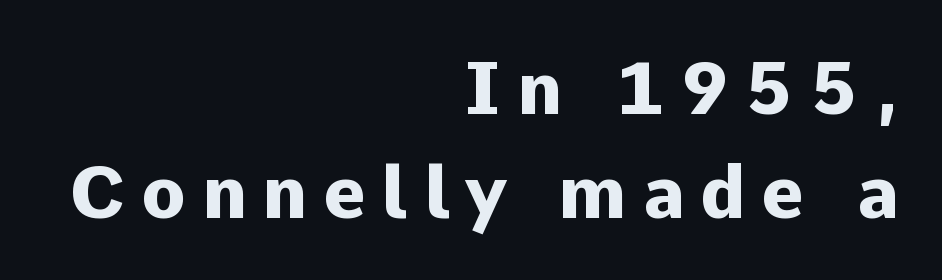
The image shows 73 px heavy sans-serif type, upright; set right-aligned, normal line spacing (1.42x), unusually wide letter spacing (+0.21 em), not underlined; low stroke contrast and a medium x-height.
